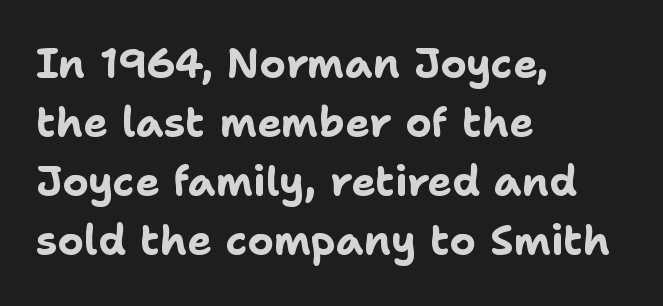
The image shows 41 px bold sans-serif type, upright; set left-aligned, normal line spacing (1.44x), normal letter spacing, not underlined; low stroke contrast and a medium x-height.
